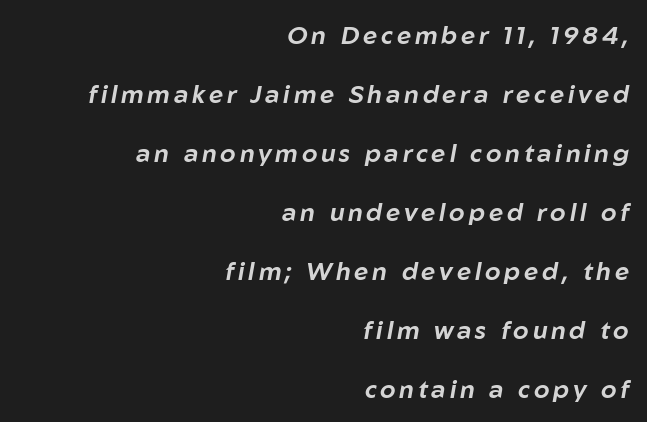
{"italic": "yes", "lean": "right", "slant_degrees": 10, "underline": "no", "align": "right", "line_spacing": "loose", "line_spacing_ratio": 2.36, "glyph_px": 25}
